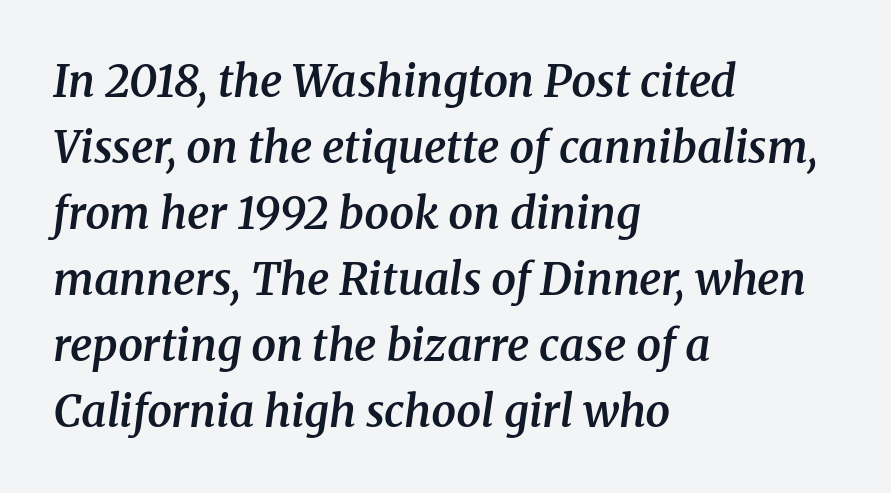
Q: Is the text bold? A: Semi-bold.
Q: Is the text italic (slanted)? A: Yes, it leans right by about 8 degrees.
Q: Is the typeface a serif or a sans-serif typeface? A: Serif.
Q: Is the text underlined? A: No.
Q: How is the paragraph aligned? A: Left-aligned.
Q: Is the spacing between letters normal or unusually wide? A: Normal.
Q: Is the spacing between lines tight, normal or loose? A: Normal.
Q: Width (condensed, normal, or wide)? A: Normal.
Q: Stroke contrast? A: Medium.
Q: x-height? A: Medium.
Q: Monospaced? A: No.
